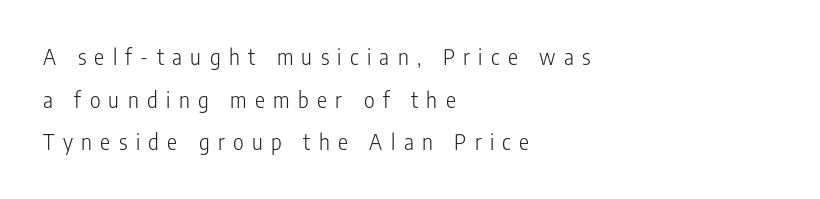
The image shows 21 px text type, upright; set left-aligned, loose line spacing (2.03x), unusually wide letter spacing (+0.4 em), not underlined.
